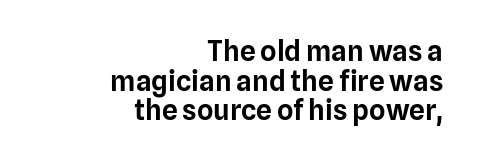
The paragraph shown leans on its right margin. The lines are packed closely together with very little leading. Nobody drew a line under any word here. The lettering stays uniformly vertical, giving the passage a roman look.
